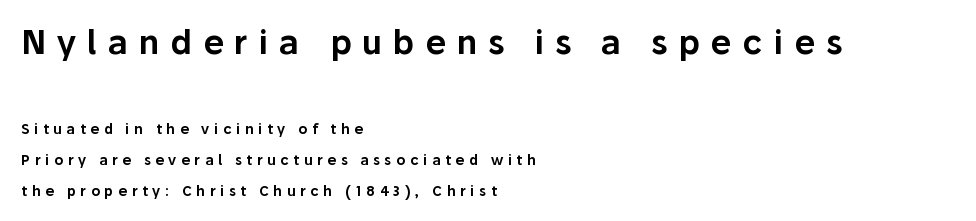
Does the leading feel generous? Absolutely, it's lavish. Underline: absent. Here the first block reads like a headline and the second like body copy. Left-aligned paragraph, ragged on the right. Each word looks stretched out because of the extra space between its letters. The font family rendered here belongs to the sans-serif group.
